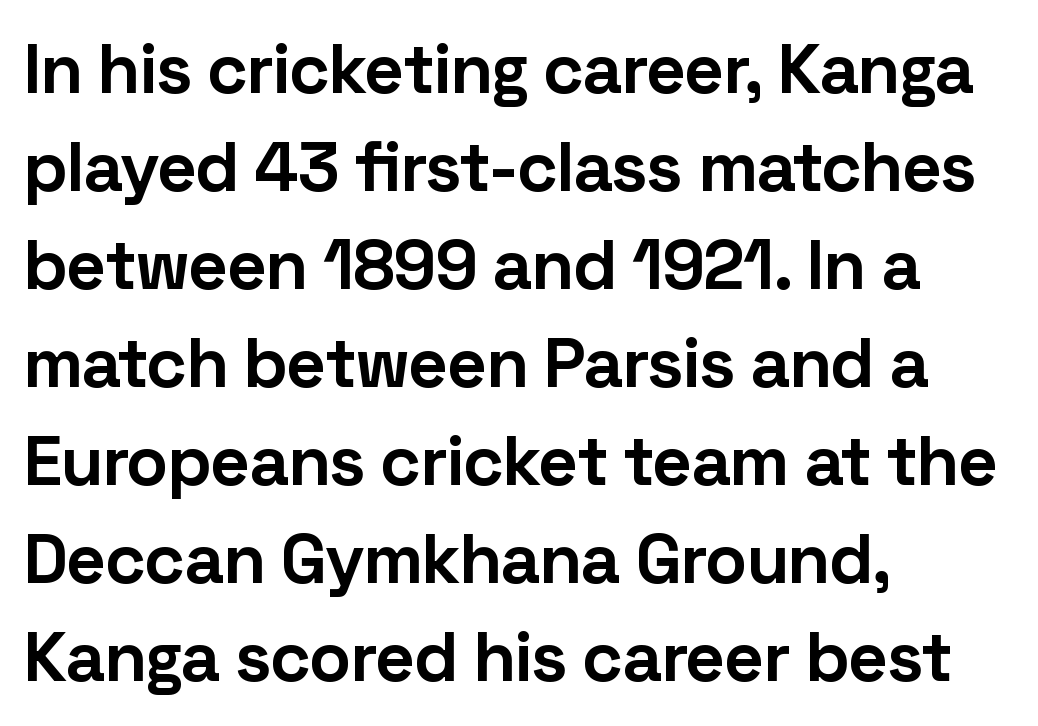
Horizontal alignment here is leftward, the default for most running prose. Looks like regular typesetting: each glyph gets only the width it needs. The rendering keeps characters at their native spacing. In terms of posture, this sample is upright.
